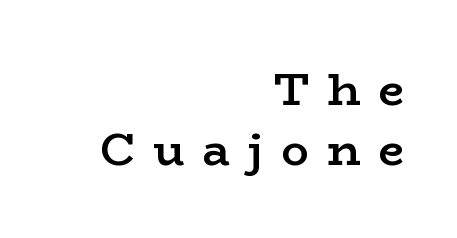
Q: Is the text bold? A: Semi-bold.
Q: Is the text italic (slanted)? A: No, it is upright.
Q: Is the typeface a serif or a sans-serif typeface? A: Serif.
Q: Is the text underlined? A: No.
Q: How is the paragraph aligned? A: Right-aligned.
Q: Is the spacing between letters normal or unusually wide? A: Unusually wide.
Q: Is the spacing between lines tight, normal or loose? A: Normal.
Q: Width (condensed, normal, or wide)? A: Wide.
Q: Stroke contrast? A: Low.
Q: x-height? A: Medium.
Q: Monospaced? A: No.
